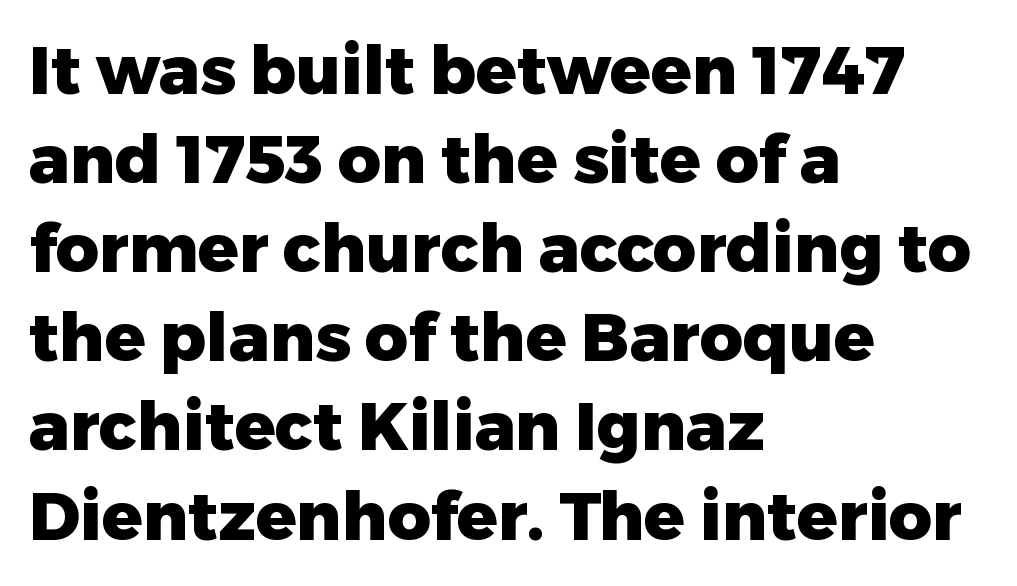
Q: Is the text bold? A: Yes.
Q: Is the text italic (slanted)? A: No, it is upright.
Q: Is the typeface a serif or a sans-serif typeface? A: Sans-serif.
Q: Is the text underlined? A: No.
Q: How is the paragraph aligned? A: Left-aligned.
Q: Is the spacing between letters normal or unusually wide? A: Normal.
Q: Is the spacing between lines tight, normal or loose? A: Normal.
Q: Width (condensed, normal, or wide)? A: Normal.
Q: Stroke contrast? A: Low.
Q: x-height? A: Medium.
Q: Monospaced? A: No.
